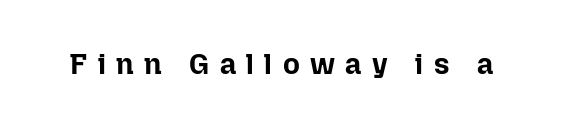
Honestly, the letter spacing is so wide it's the main thing you notice. Descender tails drop into unmarked territory. Do the characters align in a grid? No, the font is proportional. Designer's note — italics off, roman on. Strokes here are thick enough to call this a true bold.
